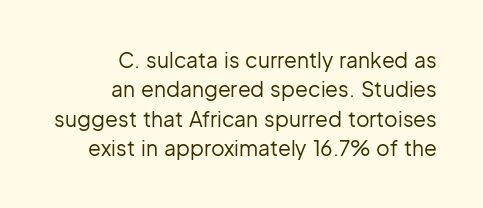
Q: Is the text bold? A: No.
Q: Is the text italic (slanted)? A: No, it is upright.
Q: Is the text underlined? A: No.
Q: How is the paragraph aligned? A: Right-aligned.
Q: Is the spacing between letters normal or unusually wide? A: Normal.
Q: Is the spacing between lines tight, normal or loose? A: Normal.
